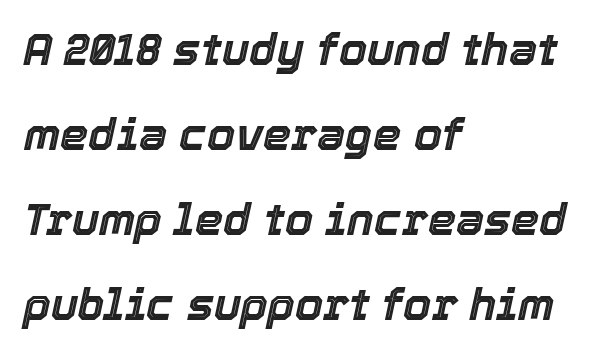
The gaps between neighbouring characters are ordinary and unremarkable. Underline: absent. Is the type slanted? Yes — the strokes lean at a clear angle. This rendering uses left alignment, leaving the right contour irregular.
